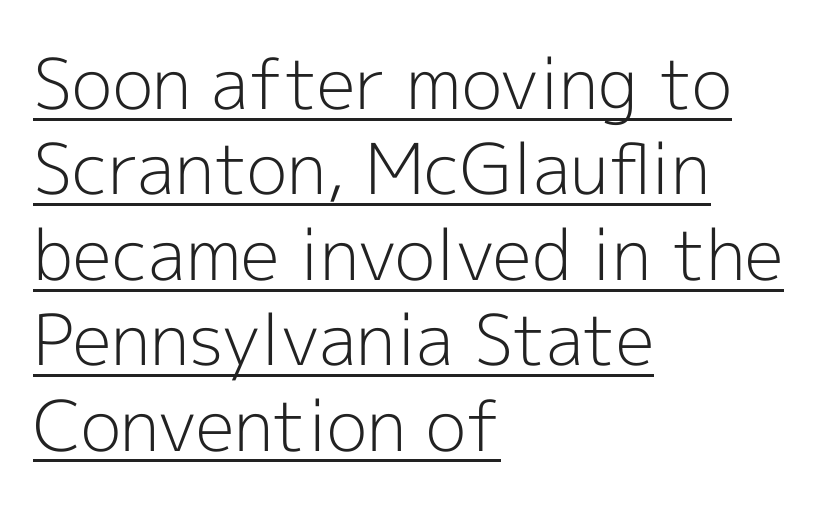
This sample is left-justified, so line endings fall wherever the words run out. The specimen reads as upright at a glance. Nobody touched the tracking dial on this one. The glyphs in this specimen are sans serif. This is underlined copy, the kind a proofreader might mark for attention.
